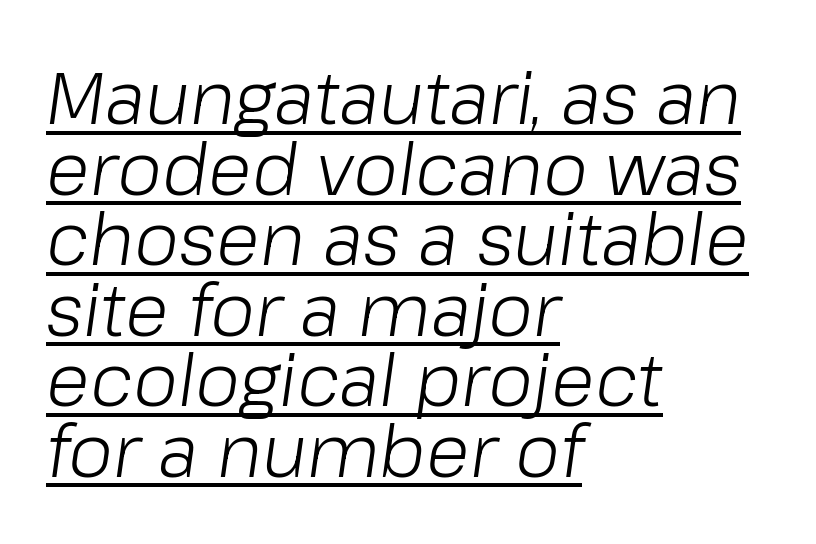
Q: Is the text bold? A: No.
Q: Is the text italic (slanted)? A: Yes, it leans right by about 8 degrees.
Q: Is the text underlined? A: Yes.
Q: How is the paragraph aligned? A: Left-aligned.
Q: Is the spacing between letters normal or unusually wide? A: Normal.
Q: Is the spacing between lines tight, normal or loose? A: Tight.
Q: Width (condensed, normal, or wide)? A: Normal.
Q: Stroke contrast? A: Low.
Q: x-height? A: Medium.
Q: Monospaced? A: No.
